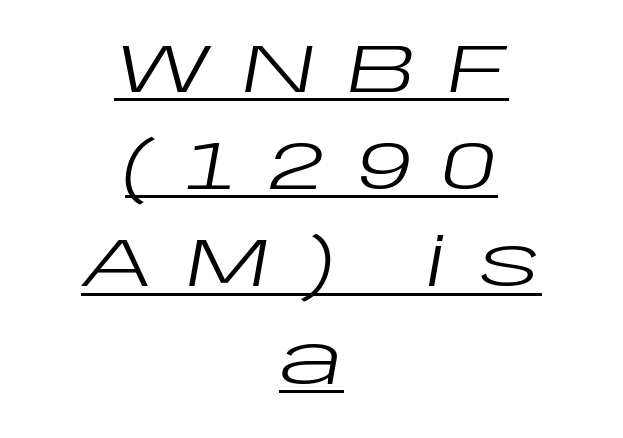
The image shows 68 px regular-weight, wide type, italic (leaning right); set centered, normal line spacing (1.43x), unusually wide letter spacing (+0.47 em), underlined; low stroke contrast and a large x-height.
